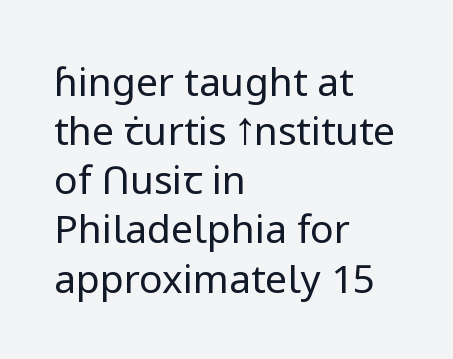
{"serif": "no", "italic": "no", "bold": "no", "weight": "regular", "width": "normal", "stroke_contrast": "low", "x_height": "medium", "monospaced": "no", "underline": "no", "align": "left", "line_spacing": "normal", "line_spacing_ratio": 1.26, "letter_spacing": "normal", "letter_spacing_em": 0.0, "glyph_px": 39}
